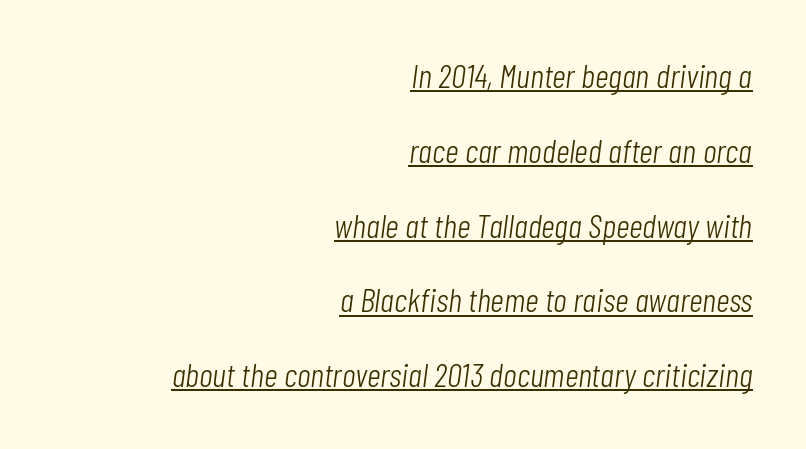
The image shows 34 px light, condensed type, italic (leaning right); set right-aligned, loose line spacing (2.2x), normal letter spacing, underlined; low stroke contrast and a medium x-height.
